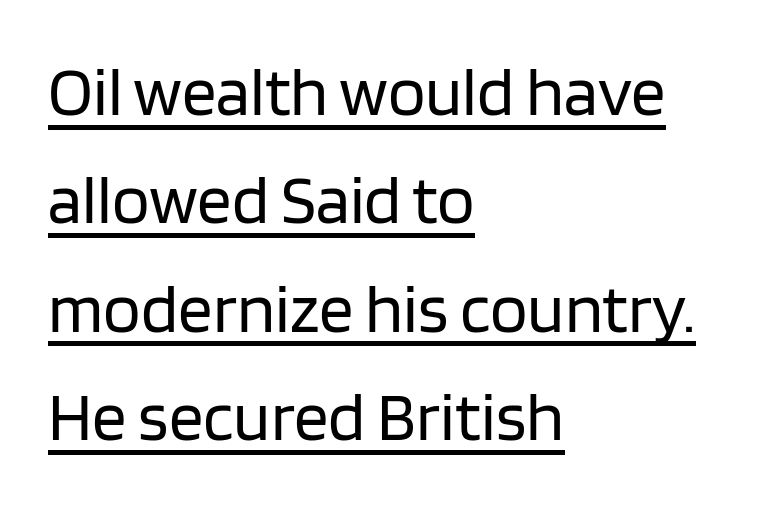
Q: Is the text bold? A: No.
Q: Is the text italic (slanted)? A: No, it is upright.
Q: Is the typeface a serif or a sans-serif typeface? A: Sans-serif.
Q: Is the text underlined? A: Yes.
Q: How is the paragraph aligned? A: Left-aligned.
Q: Is the spacing between letters normal or unusually wide? A: Normal.
Q: Is the spacing between lines tight, normal or loose? A: Normal.
Q: Width (condensed, normal, or wide)? A: Normal.
Q: Stroke contrast? A: Low.
Q: x-height? A: Large.
Q: Monospaced? A: No.
